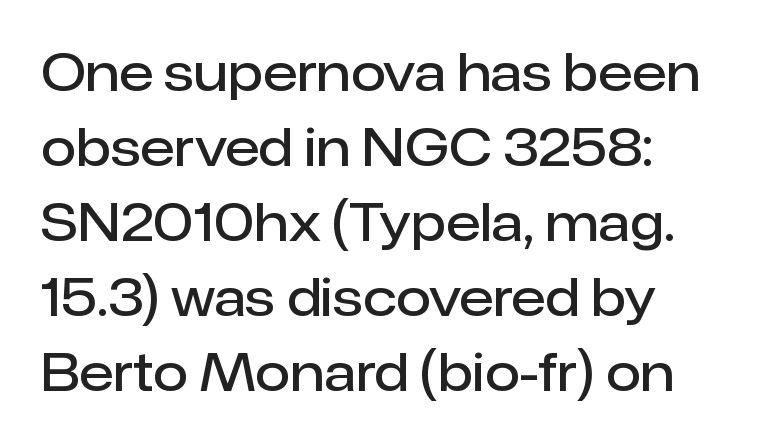
{"serif": "no", "italic": "no", "bold": "semi", "weight": "semibold", "width": "normal", "stroke_contrast": "low", "x_height": "medium", "monospaced": "no", "underline": "no", "line_spacing": "normal", "line_spacing_ratio": 1.47, "letter_spacing": "normal", "letter_spacing_em": 0.0, "glyph_px": 51}
